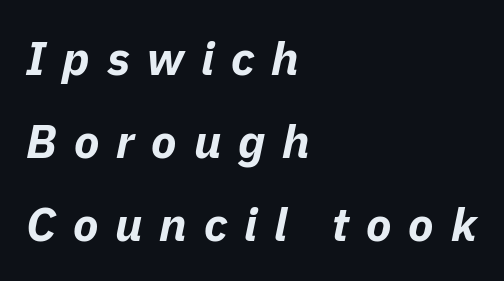
{"italic": "yes", "lean": "right", "slant_degrees": 11, "bold": "yes", "weight": "bold", "width": "normal", "stroke_contrast": "low", "x_height": "medium", "monospaced": "no", "underline": "no", "align": "left", "line_spacing_ratio": 1.77, "letter_spacing": "wide", "letter_spacing_em": 0.36, "glyph_px": 47}
